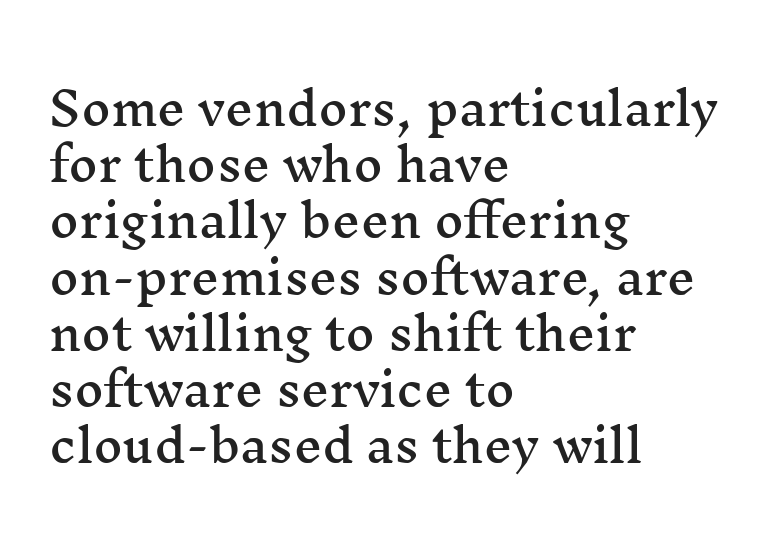
Quick note: not italic, upright. The vertical gap from one line to the next is medium. The text was rendered using a seriffed face with decorative stroke endings. These lines are rendered in a variable-pitch font. The lines are quadded left.
